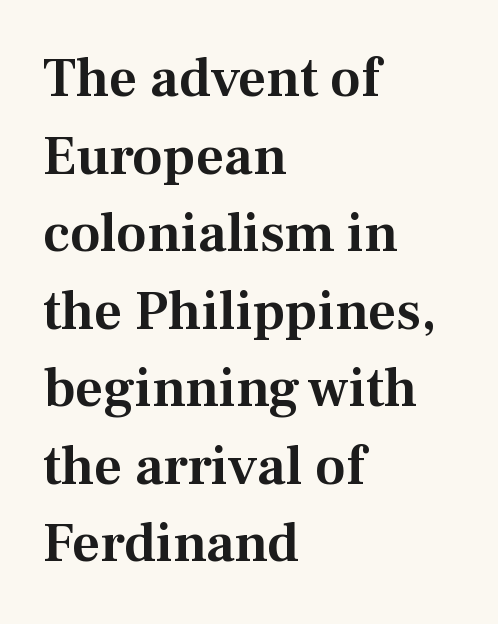
Q: Is the text italic (slanted)? A: No, it is upright.
Q: Is the typeface a serif or a sans-serif typeface? A: Serif.
Q: Is the text underlined? A: No.
Q: How is the paragraph aligned? A: Left-aligned.
Q: Is the spacing between letters normal or unusually wide? A: Normal.
Q: Is the spacing between lines tight, normal or loose? A: Normal.
Q: Width (condensed, normal, or wide)? A: Normal.
Q: Stroke contrast? A: Medium.
Q: x-height? A: Medium.
Q: Monospaced? A: No.
